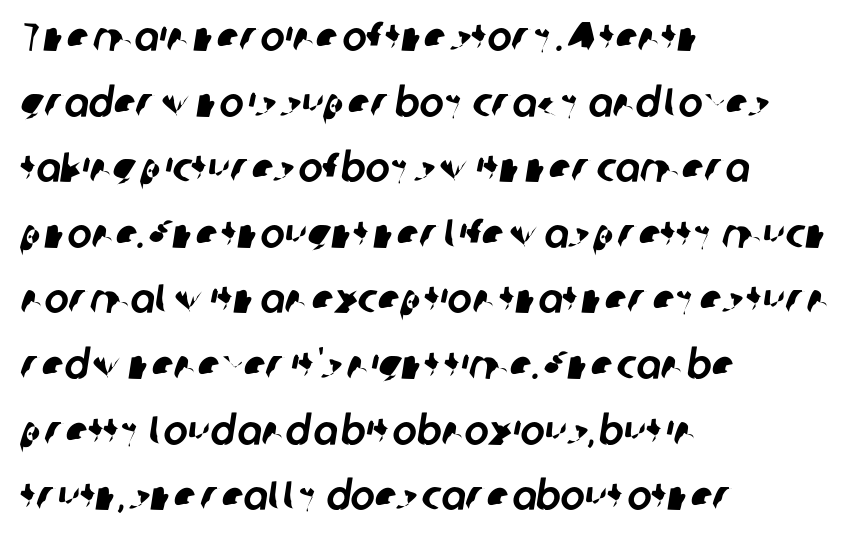
The image shows 41 px sans-serif type; set left-aligned, normal line spacing (1.6x), normal letter spacing, not underlined; low stroke contrast and a medium x-height.
